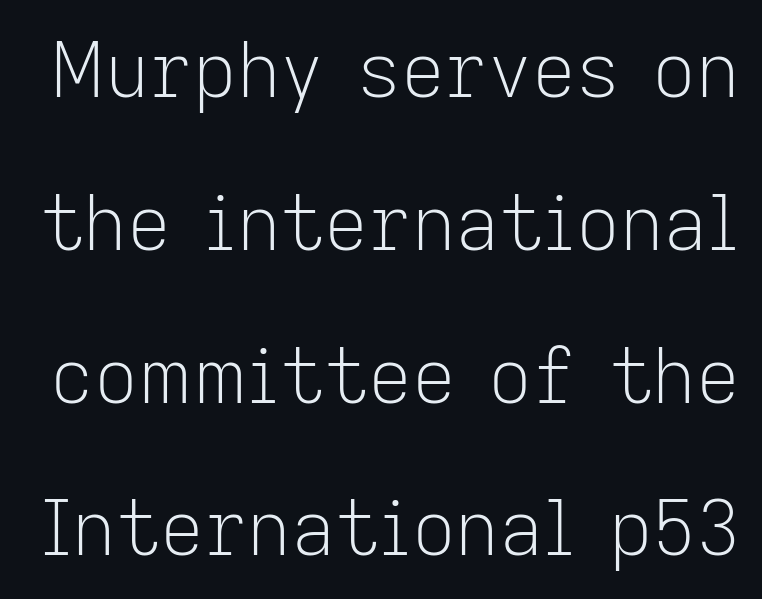
The image shows 76 px light sans-serif type, upright; set loose line spacing (2.01x), normal letter spacing, not underlined; low stroke contrast and a medium x-height.
